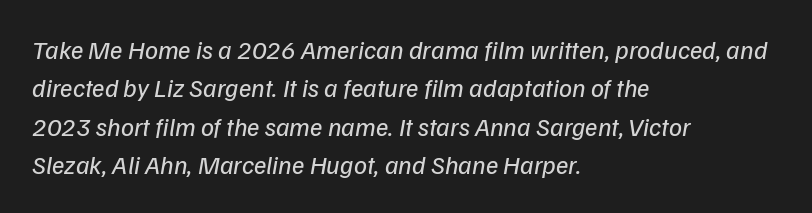
Q: Is the text bold? A: No.
Q: Is the text underlined? A: No.
Q: How is the paragraph aligned? A: Left-aligned.
Q: Is the spacing between letters normal or unusually wide? A: Normal.
Q: Is the spacing between lines tight, normal or loose? A: Normal.
